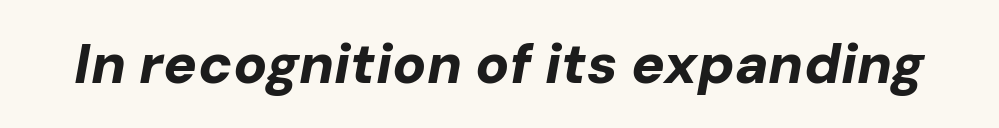
{"italic": "yes", "lean": "right", "slant_degrees": 10, "bold": "yes", "weight": "bold", "width": "normal", "stroke_contrast": "low", "x_height": "medium", "monospaced": "no", "underline": "no", "letter_spacing": "normal", "letter_spacing_em": 0.0, "glyph_px": 56}
